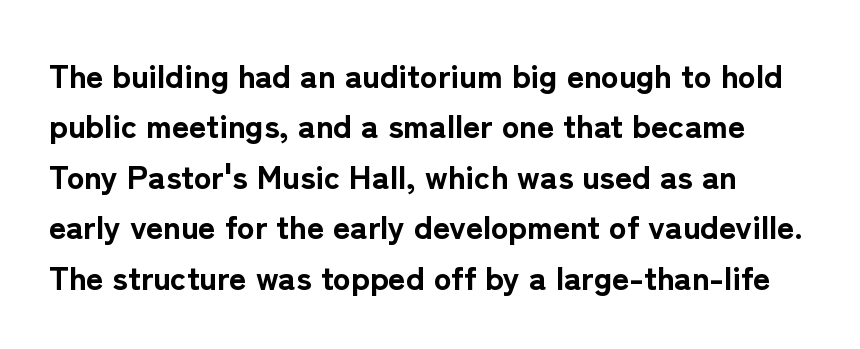
{"serif": "no", "italic": "no", "bold": "yes", "weight": "bold", "width": "normal", "stroke_contrast": "low", "x_height": "medium", "monospaced": "no", "underline": "no", "line_spacing": "normal", "line_spacing_ratio": 1.53, "letter_spacing": "normal", "letter_spacing_em": 0.0, "glyph_px": 33}
